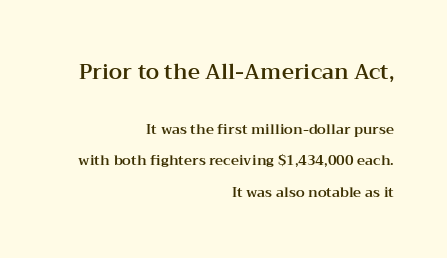
The image shows 21 px text type, upright; set right-aligned, loose line spacing (2.24x), normal letter spacing, not underlined; the first (top) block is 1.5x larger.
